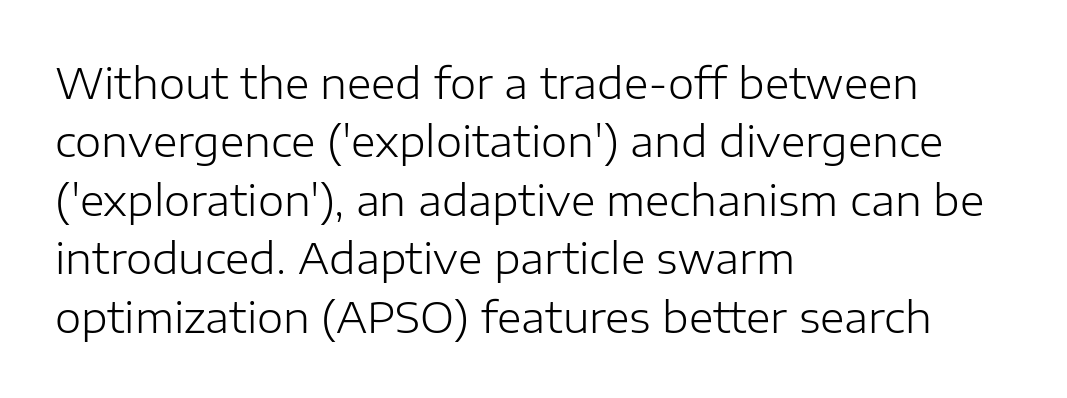
The image shows 42 px light sans-serif type, upright; set left-aligned, normal line spacing (1.39x), normal letter spacing, not underlined; low stroke contrast and a medium x-height.
